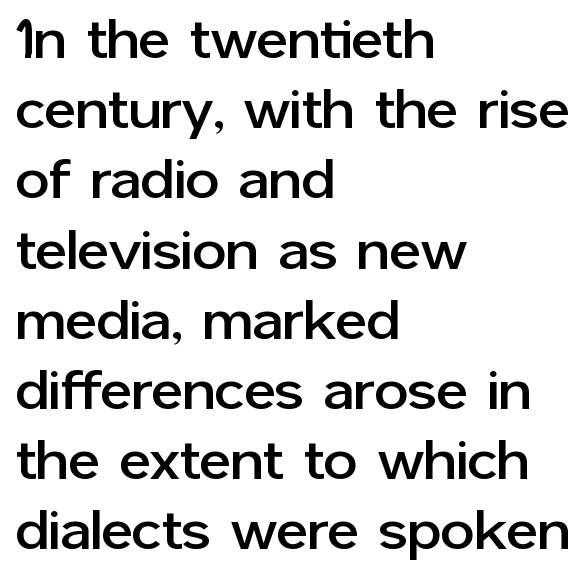
{"serif": "no", "italic": "no", "width": "normal", "stroke_contrast": "low", "x_height": "medium", "monospaced": "no", "underline": "no", "align": "left", "line_spacing": "normal", "line_spacing_ratio": 1.3, "letter_spacing": "normal", "letter_spacing_em": 0.0, "glyph_px": 54}
